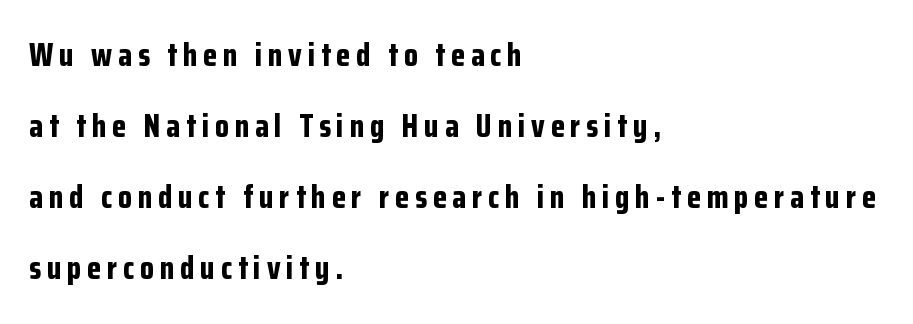
The image shows 32 px bold, condensed sans-serif type, upright; set left-aligned, loose line spacing (2.22x), not underlined; low stroke contrast and a medium x-height.
